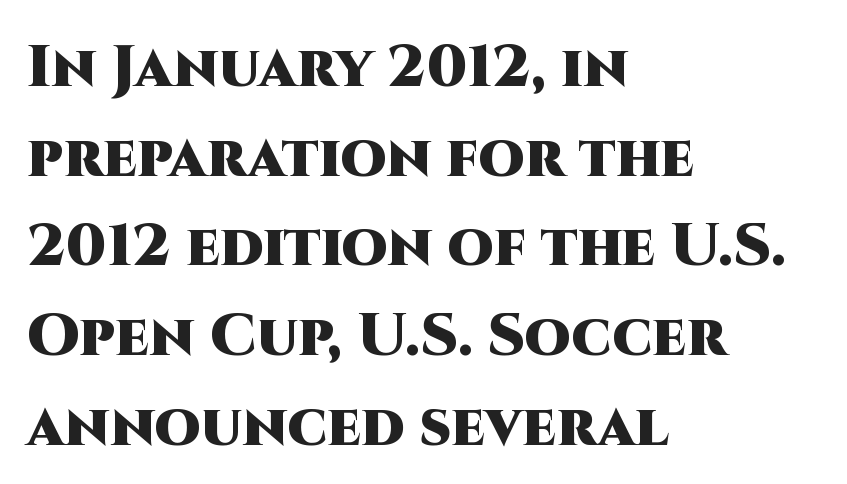
{"serif": "no", "italic": "no", "bold": "yes", "weight": "heavy", "width": "normal", "stroke_contrast": "high", "x_height": "large", "monospaced": "no", "underline": "no", "align": "left", "line_spacing": "normal", "line_spacing_ratio": 1.52, "letter_spacing": "normal", "letter_spacing_em": 0.0, "glyph_px": 59}
